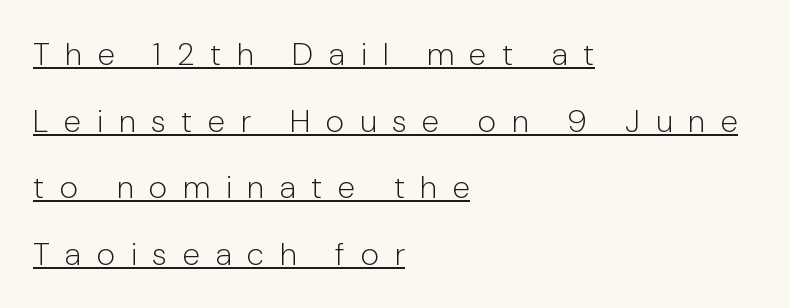
The image shows 32 px light sans-serif type, upright; set left-aligned, loose line spacing (2.08x), unusually wide letter spacing (+0.49 em), underlined; low stroke contrast and a medium x-height.
